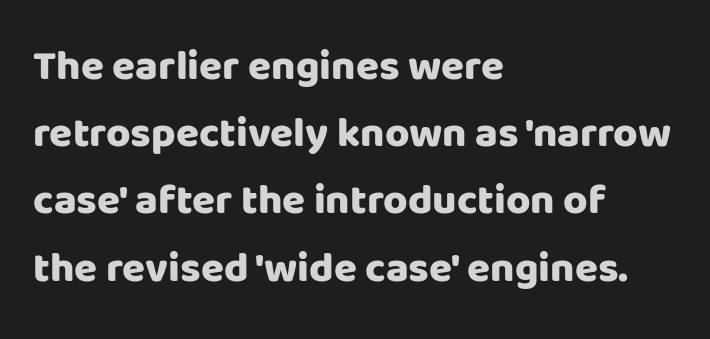
What's the leading like? Ordinary, nothing unusual. Ordinary non-slanted type is in use. The type is set solid horizontally, with unmodified tracking. This is sans-serif lettering, the kind often seen on screens and signage.
